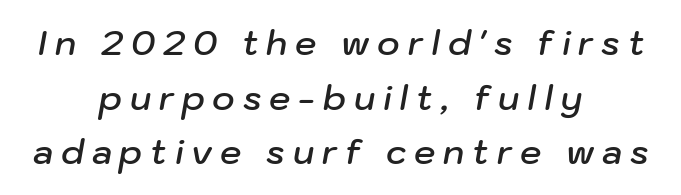
{"italic": "yes", "lean": "right", "slant_degrees": 10, "bold": "semi", "weight": "semibold", "width": "normal", "stroke_contrast": "low", "x_height": "medium", "monospaced": "no", "underline": "no", "align": "center", "line_spacing": "normal", "line_spacing_ratio": 1.61, "letter_spacing": "wide", "letter_spacing_em": 0.23, "glyph_px": 34}
